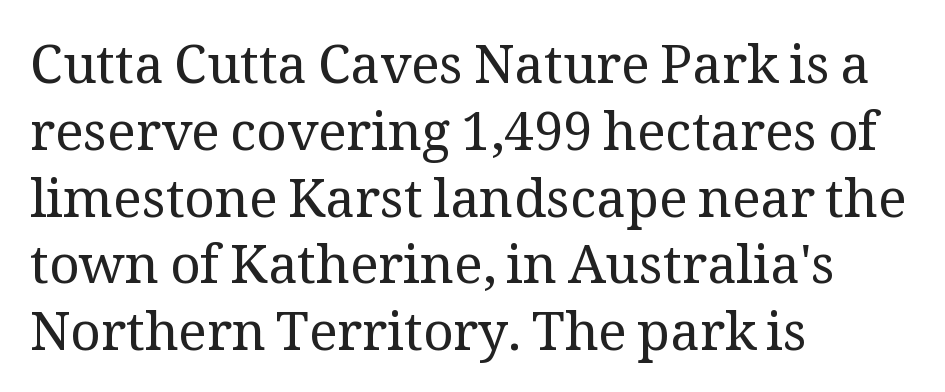
The image shows 53 px regular-weight serif type, upright; set left-aligned, normal line spacing (1.26x), normal letter spacing, not underlined; medium stroke contrast and a medium x-height.
